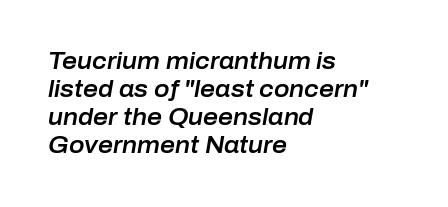
{"italic": "yes", "lean": "right", "slant_degrees": 10, "underline": "no", "align": "left", "line_spacing_ratio": 1.22, "letter_spacing": "normal", "letter_spacing_em": 0.0, "glyph_px": 23}
